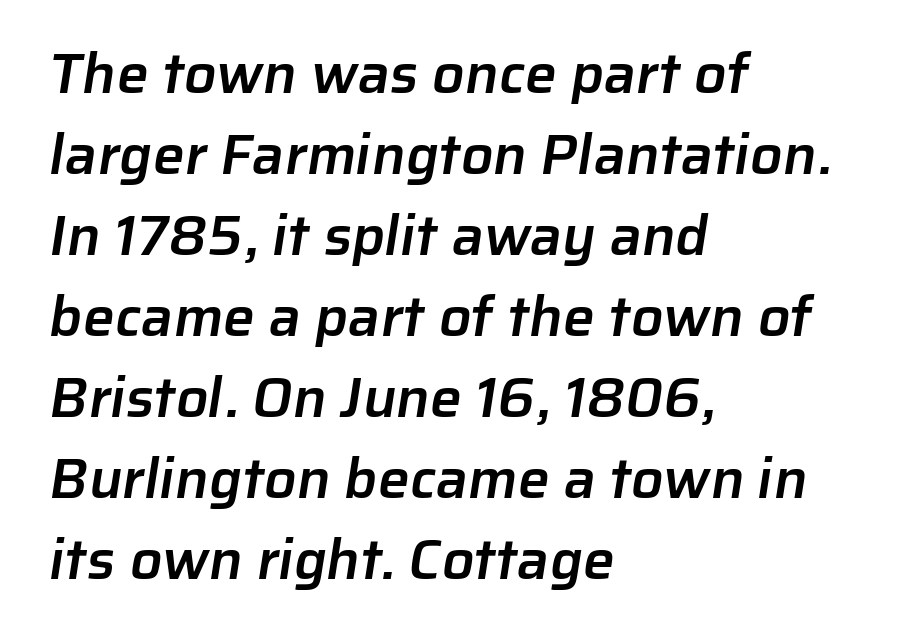
{"serif": "no", "bold": "semi", "weight": "semibold", "width": "normal", "stroke_contrast": "low", "x_height": "medium", "monospaced": "no", "underline": "no", "align": "left", "line_spacing": "normal", "line_spacing_ratio": 1.42, "letter_spacing": "normal", "letter_spacing_em": 0.0, "glyph_px": 57}
